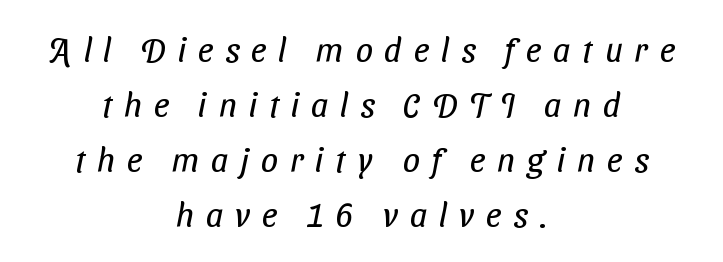
The image shows 34 px regular-weight, condensed sans-serif type; set centered, normal line spacing (1.62x), unusually wide letter spacing (+0.35 em), not underlined; low stroke contrast and a medium x-height.
